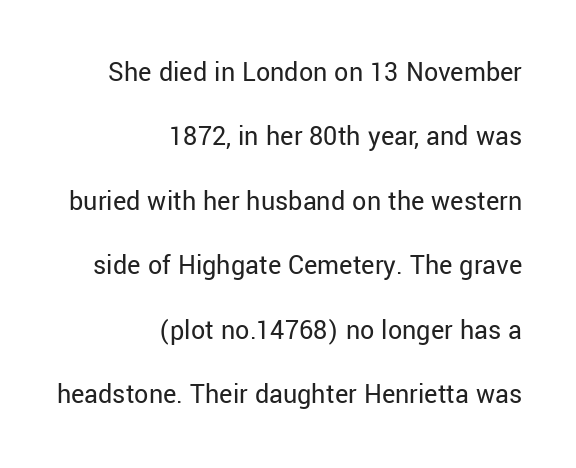
{"serif": "no", "italic": "no", "bold": "no", "weight": "regular", "width": "normal", "stroke_contrast": "low", "x_height": "medium", "monospaced": "no", "underline": "no", "align": "right", "line_spacing": "loose", "line_spacing_ratio": 2.3, "letter_spacing": "normal", "letter_spacing_em": 0.0, "glyph_px": 28}
